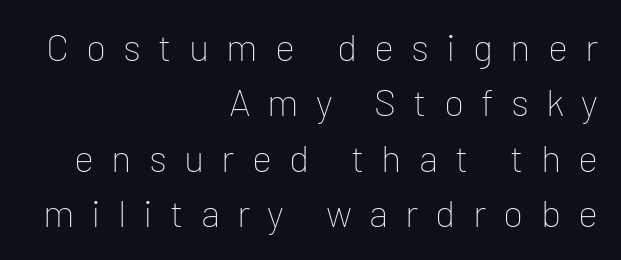
{"serif": "no", "italic": "no", "bold": "no", "weight": "thin", "width": "normal", "stroke_contrast": "low", "x_height": "medium", "monospaced": "no", "underline": "no", "align": "right", "line_spacing": "normal", "line_spacing_ratio": 1.46, "letter_spacing": "wide", "letter_spacing_em": 0.45, "glyph_px": 38}
